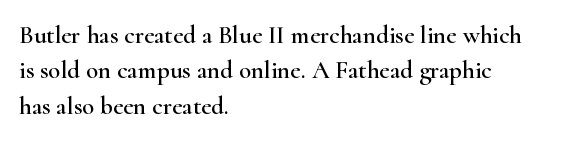
The image shows 25 px text type, upright; set left-aligned, normal line spacing (1.42x), normal letter spacing, not underlined.
